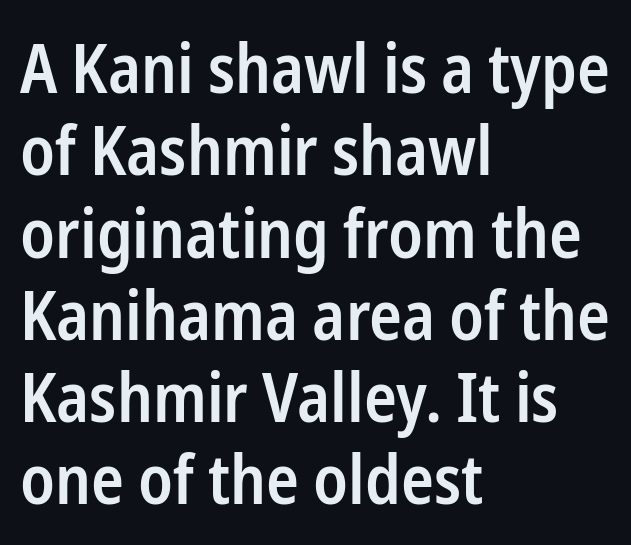
{"serif": "no", "italic": "no", "bold": "semi", "weight": "semibold", "width": "condensed", "stroke_contrast": "low", "x_height": "medium", "monospaced": "no", "underline": "no", "align": "left", "line_spacing_ratio": 1.21, "letter_spacing": "normal", "letter_spacing_em": 0.0, "glyph_px": 68}
